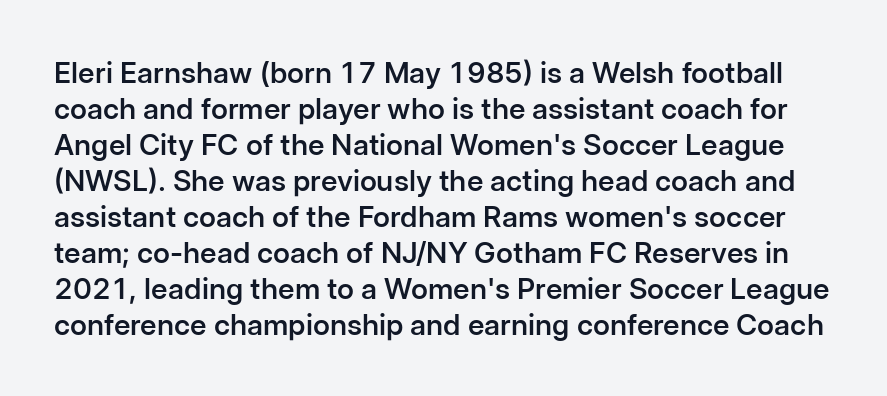
The image shows 29 px semibold sans-serif type, upright; set line spacing 1.24x, normal letter spacing, not underlined; low stroke contrast and a medium x-height.
